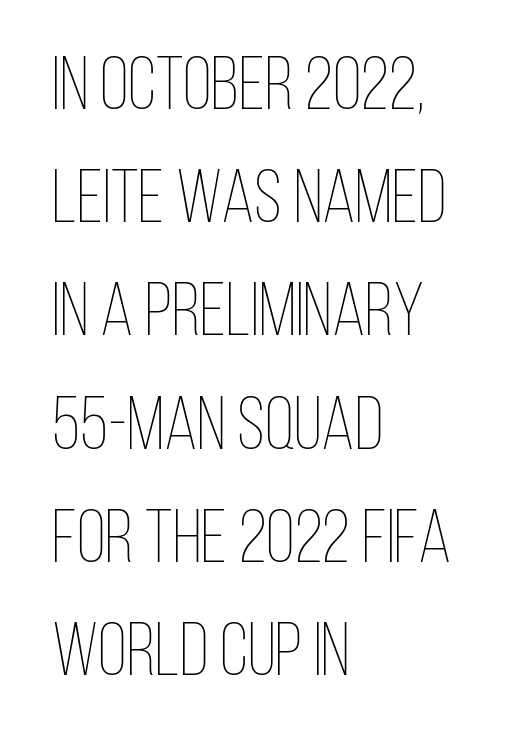
{"italic": "no", "bold": "no", "weight": "thin", "width": "condensed", "stroke_contrast": "low", "x_height": "large", "monospaced": "no", "underline": "no", "align": "left", "line_spacing": "normal", "line_spacing_ratio": 1.51, "letter_spacing": "normal", "letter_spacing_em": 0.0, "glyph_px": 75}
